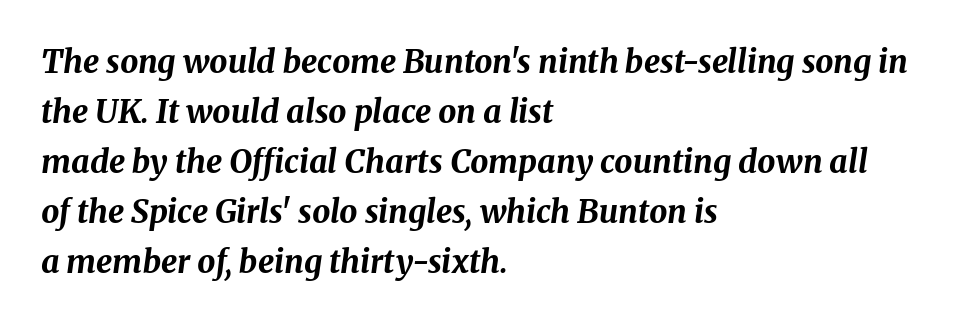
{"italic": "yes", "lean": "right", "slant_degrees": 8, "bold": "yes", "weight": "bold", "width": "normal", "stroke_contrast": "medium", "x_height": "medium", "monospaced": "no", "underline": "no", "align": "left", "line_spacing": "normal", "line_spacing_ratio": 1.56, "letter_spacing": "normal", "letter_spacing_em": 0.0, "glyph_px": 32}
